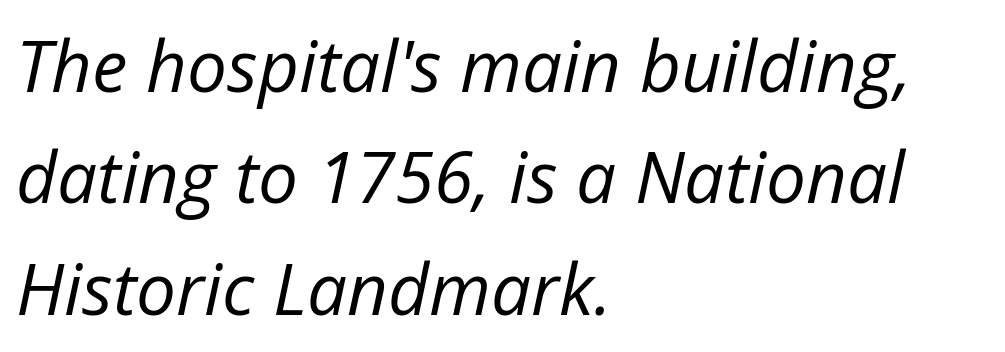
Is the type slanted? Yes — the strokes lean at a clear angle. Do the characters align in a grid? No, the font is proportional. The weight would be labelled regular, book, light, or lighter still. Check the space under the baseline: it is left empty. Line starts are locked; line ends wander. Interline gaps are of average width in this sample.
